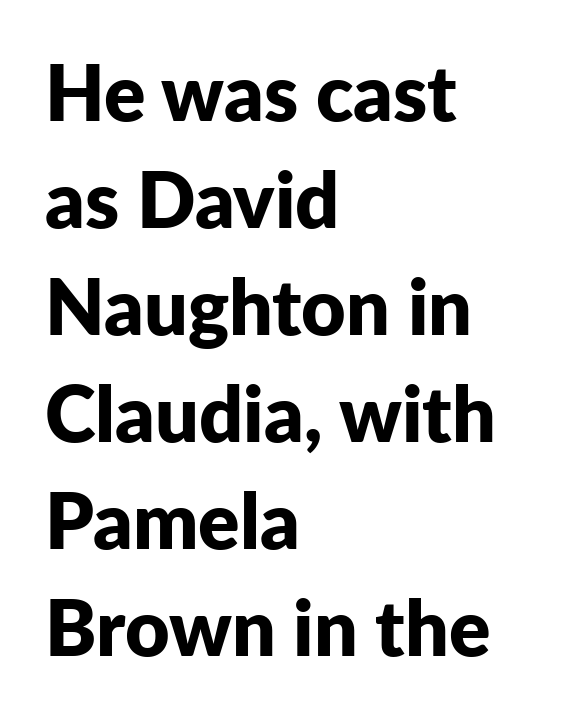
{"serif": "no", "italic": "no", "bold": "yes", "weight": "bold", "width": "normal", "stroke_contrast": "low", "x_height": "medium", "monospaced": "no", "underline": "no", "align": "left", "line_spacing": "normal", "line_spacing_ratio": 1.39, "letter_spacing": "normal", "letter_spacing_em": 0.0, "glyph_px": 77}
